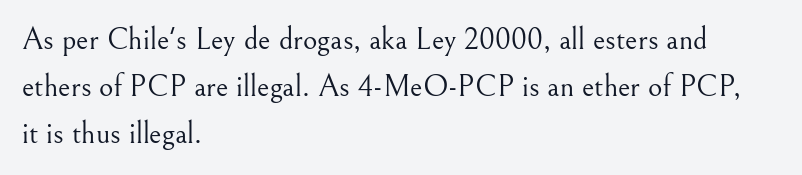
A light-to-regular cut is what we see here. Little horizontal feet cap the strokes, marking this as serif type. Posture: vertical. The gap between lines stays unmarked.
